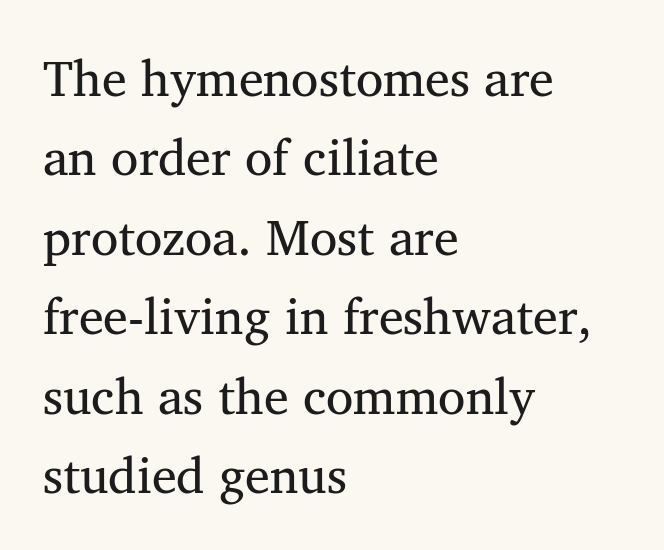
Is the letter spacing exaggerated? No — it looks like the ordinary default. This rendering features lettering with no underline. Is there any slant? The stems are plumb. Normally led — the rows are evenly, conventionally spaced. These lines are composed in type with serifs.
